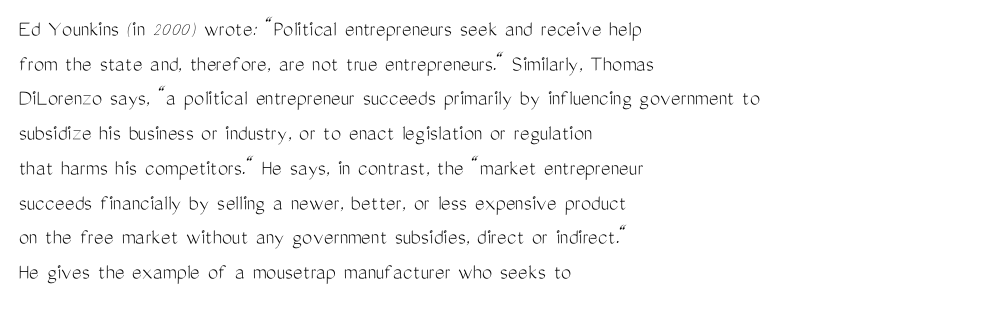
{"italic": "no", "bold": "no", "underline": "no", "align": "left", "line_spacing": "normal", "line_spacing_ratio": 1.51, "letter_spacing": "normal", "letter_spacing_em": 0.0, "glyph_px": 23}
